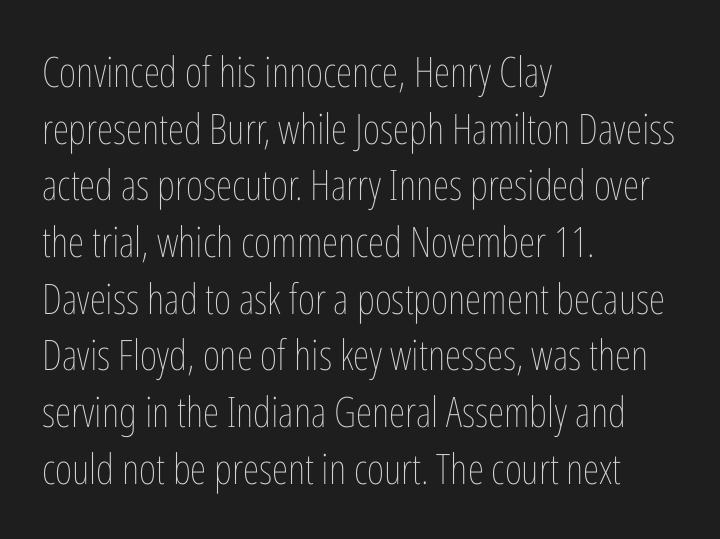
{"italic": "no", "bold": "no", "weight": "thin", "width": "condensed", "stroke_contrast": "low", "x_height": "medium", "monospaced": "no", "underline": "no", "align": "left", "line_spacing": "normal", "line_spacing_ratio": 1.35, "letter_spacing": "normal", "letter_spacing_em": 0.0, "glyph_px": 42}
